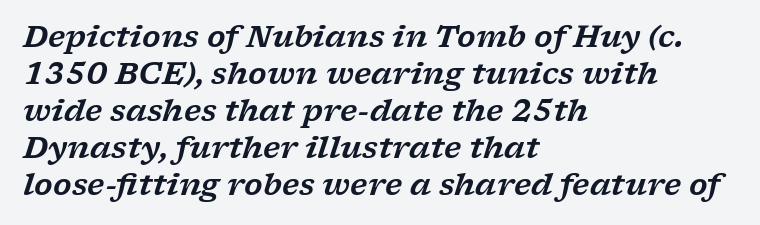
The text carries the slant typical of an italic or oblique font. Character widths vary here, with narrow letters taking less room than wide ones. The foot of each line stays bare and open. A student would call this left alignment; a typographer would say flush left, rag right.
